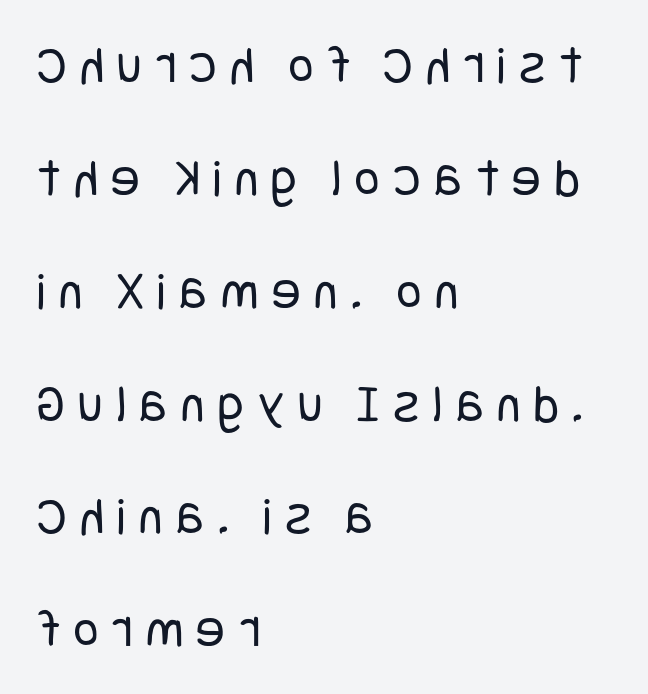
{"serif": "no", "italic": "no", "bold": "no", "weight": "regular", "width": "condensed", "stroke_contrast": "low", "x_height": "large", "underline": "no", "align": "left", "line_spacing": "loose", "line_spacing_ratio": 2.09, "letter_spacing": "wide", "letter_spacing_em": 0.25, "glyph_px": 54}
